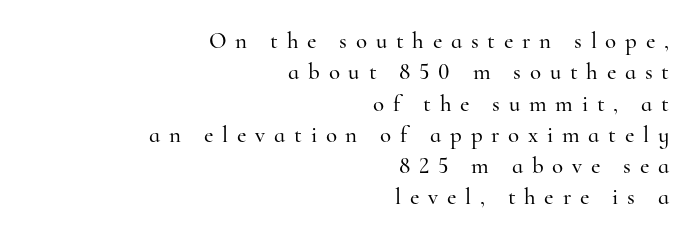
The glyphs are unaccompanied by any horizontal stroke below them. This rendering uses right alignment, leaving the left contour irregular. Between one letter and the next there's a generous, obvious gap. The lines sit at an ordinary, default distance from one another.
